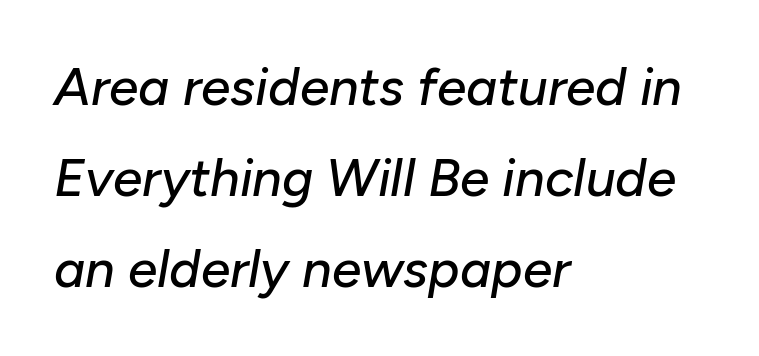
The image shows 53 px text type, italic (leaning right); set left-aligned, line spacing 1.72x, normal letter spacing, not underlined; low stroke contrast and a medium x-height.
